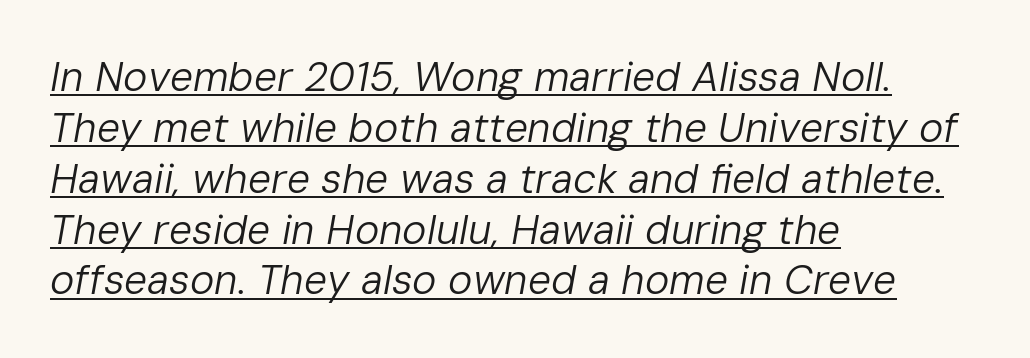
Spacing verdict: proportional, widths tailored to each character. Check the space under the baseline: a stroke is drawn there. Reading down the block, your eye returns to a fixed left position each line. Ink coverage per letter is moderate at most. The line texture is even and compact thanks to regular tracking. A typesetter would mark this as italic.
